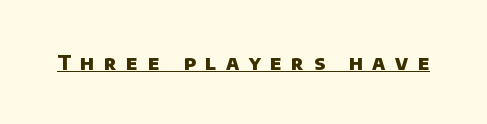
{"bold": "yes", "underline": "yes", "letter_spacing": "wide", "letter_spacing_em": 0.48, "glyph_px": 20}
